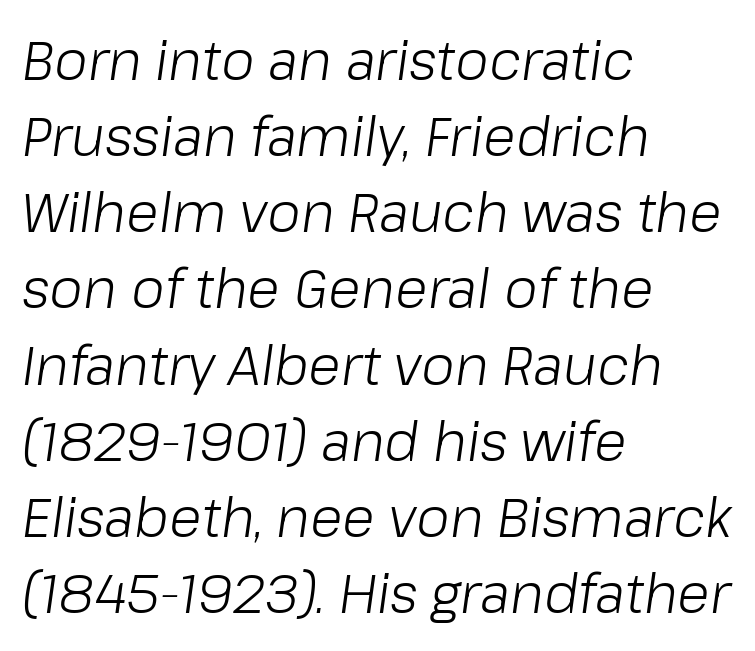
The image shows 54 px light type, italic (leaning right); set left-aligned, normal line spacing (1.41x), normal letter spacing, not underlined; low stroke contrast and a medium x-height.
